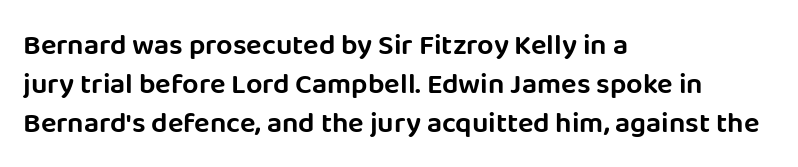
{"serif": "no", "italic": "no", "width": "normal", "stroke_contrast": "low", "x_height": "large", "monospaced": "no", "underline": "no", "align": "left", "line_spacing": "normal", "line_spacing_ratio": 1.34, "letter_spacing": "normal", "letter_spacing_em": 0.0, "glyph_px": 29}
